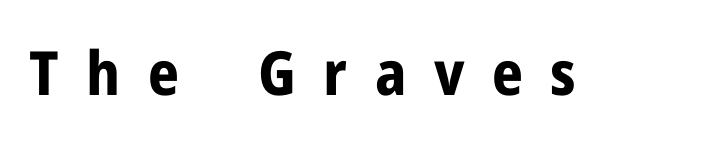
Q: Is the text bold? A: Yes.
Q: Is the text italic (slanted)? A: No, it is upright.
Q: Is the typeface a serif or a sans-serif typeface? A: Sans-serif.
Q: Is the text underlined? A: No.
Q: Is the spacing between letters normal or unusually wide? A: Unusually wide.
Q: Width (condensed, normal, or wide)? A: Normal.
Q: Stroke contrast? A: Low.
Q: x-height? A: Medium.
Q: Monospaced? A: No.
